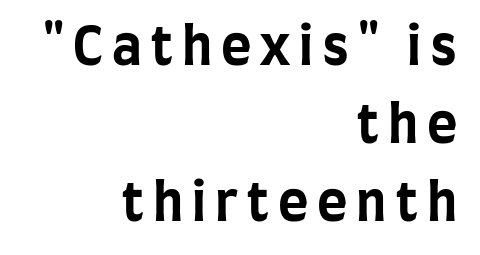
Classification — sans serif. If you measured baseline to baseline, you'd find a middling distance. The strokes are fattened all the way to bold. Every stem runs plumb, perpendicular to the baseline. Honestly, there is no underline to notice here at all.
